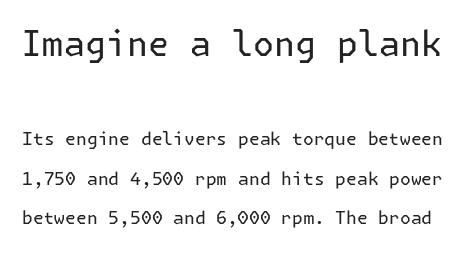
Nobody drew a line under any word here. Posture: upright roman. Heft: none added — not bold. The text was rendered using a sans face with plain stroke endings.
